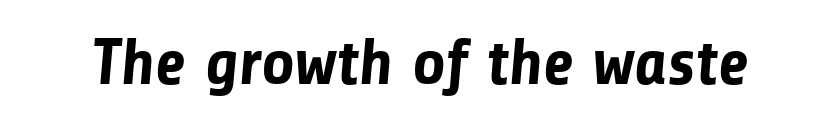
Q: Is the text bold? A: Yes.
Q: Is the typeface a serif or a sans-serif typeface? A: Sans-serif.
Q: Is the text underlined? A: No.
Q: Is the spacing between letters normal or unusually wide? A: Normal.
Q: Width (condensed, normal, or wide)? A: Normal.
Q: Stroke contrast? A: Low.
Q: x-height? A: Medium.
Q: Monospaced? A: No.
